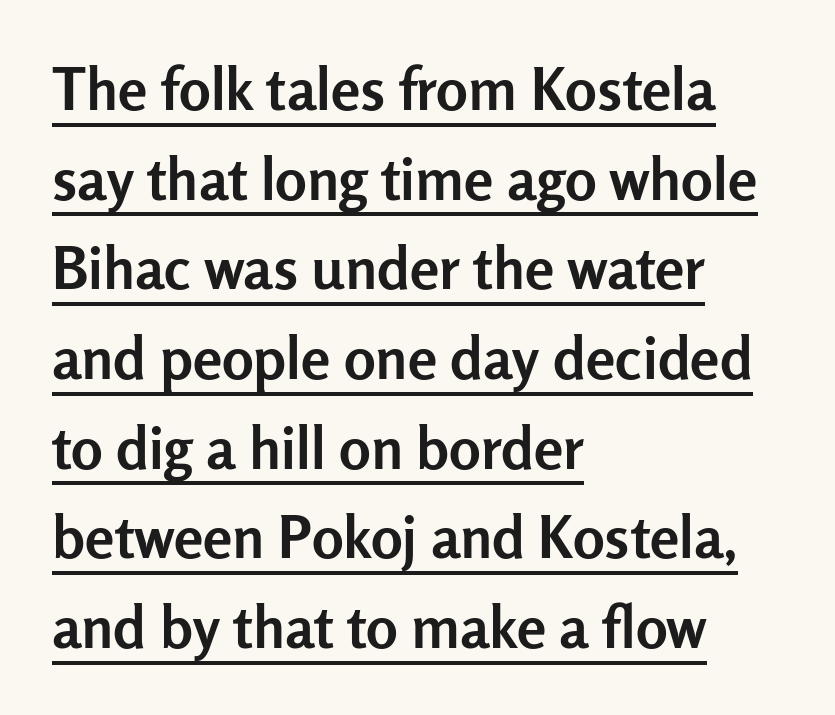
{"serif": "no", "italic": "no", "bold": "yes", "weight": "semibold", "width": "normal", "stroke_contrast": "low", "x_height": "medium", "monospaced": "no", "underline": "yes", "align": "left", "line_spacing": "normal", "line_spacing_ratio": 1.52, "letter_spacing": "normal", "letter_spacing_em": 0.0, "glyph_px": 59}
